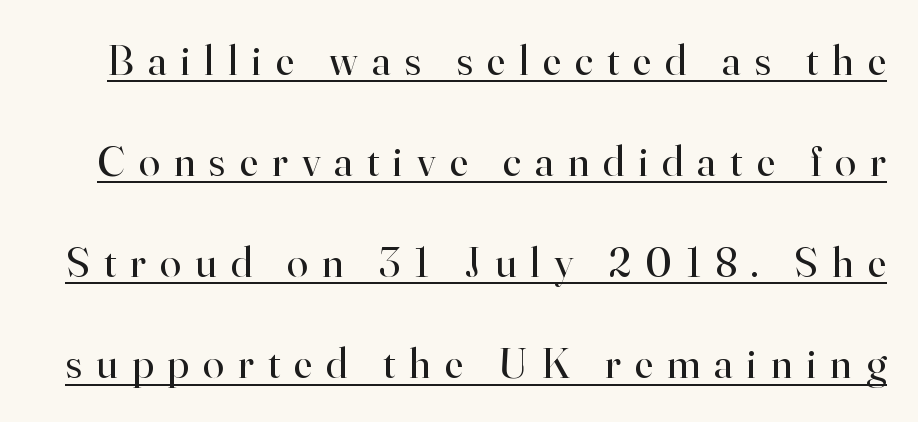
The face used here is proportionally spaced, like ordinary book or web type. What stands out about the letter spacing? Its width — letters are far apart. Beneath each row of characters lies a ruled line. Notice how the stems are strictly vertical — no italics here. The designer dialed line spacing up above the default. A serif font was chosen for this passage.
